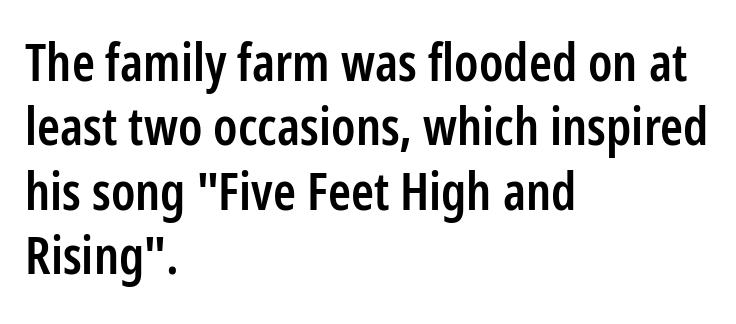
{"serif": "no", "italic": "no", "bold": "semi", "weight": "semibold", "width": "condensed", "stroke_contrast": "low", "x_height": "medium", "monospaced": "no", "underline": "no", "align": "left", "line_spacing_ratio": 1.24, "letter_spacing": "normal", "letter_spacing_em": 0.0, "glyph_px": 52}
